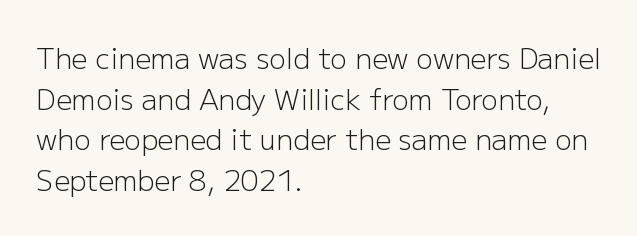
Bare-footed words on every line. You could not count columns in this text — the font is proportionally spaced. Which margin do the lines hug? The left one — the right edge is uneven. Ink coverage per letter is moderate at most.
